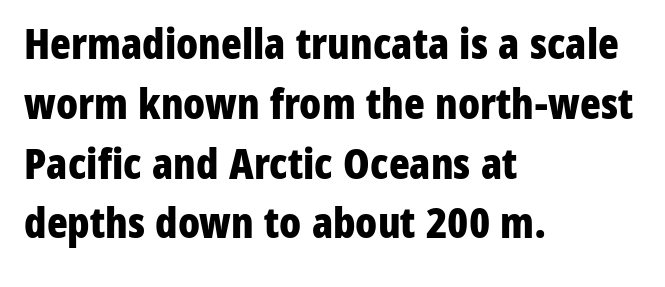
Q: Is the text bold? A: Yes.
Q: Is the text italic (slanted)? A: No, it is upright.
Q: Is the typeface a serif or a sans-serif typeface? A: Sans-serif.
Q: Is the text underlined? A: No.
Q: How is the paragraph aligned? A: Left-aligned.
Q: Is the spacing between letters normal or unusually wide? A: Normal.
Q: Is the spacing between lines tight, normal or loose? A: Normal.
Q: Width (condensed, normal, or wide)? A: Condensed.
Q: Stroke contrast? A: Low.
Q: x-height? A: Medium.
Q: Monospaced? A: No.
